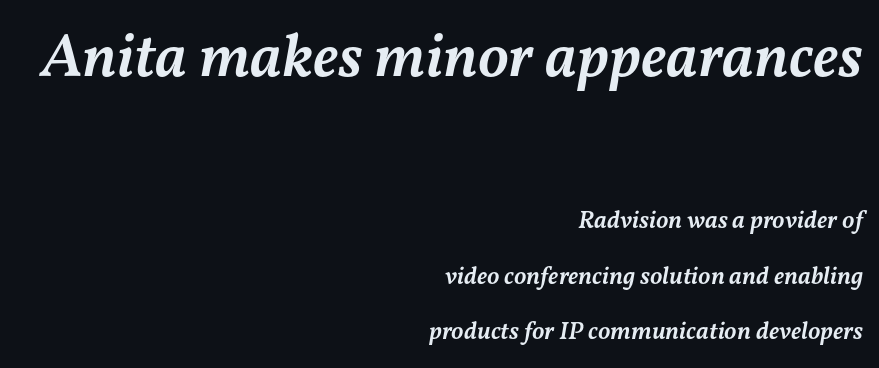
{"italic": "yes", "lean": "right", "slant_degrees": 11, "bold": "semi", "weight": "semibold", "width": "normal", "stroke_contrast": "medium", "x_height": "medium", "monospaced": "no", "underline": "no", "align": "right", "line_spacing": "loose", "line_spacing_ratio": 2.23, "letter_spacing": "normal", "letter_spacing_em": 0.0, "larger_block": "first", "size_ratio": 2.48, "glyph_px": 62}
